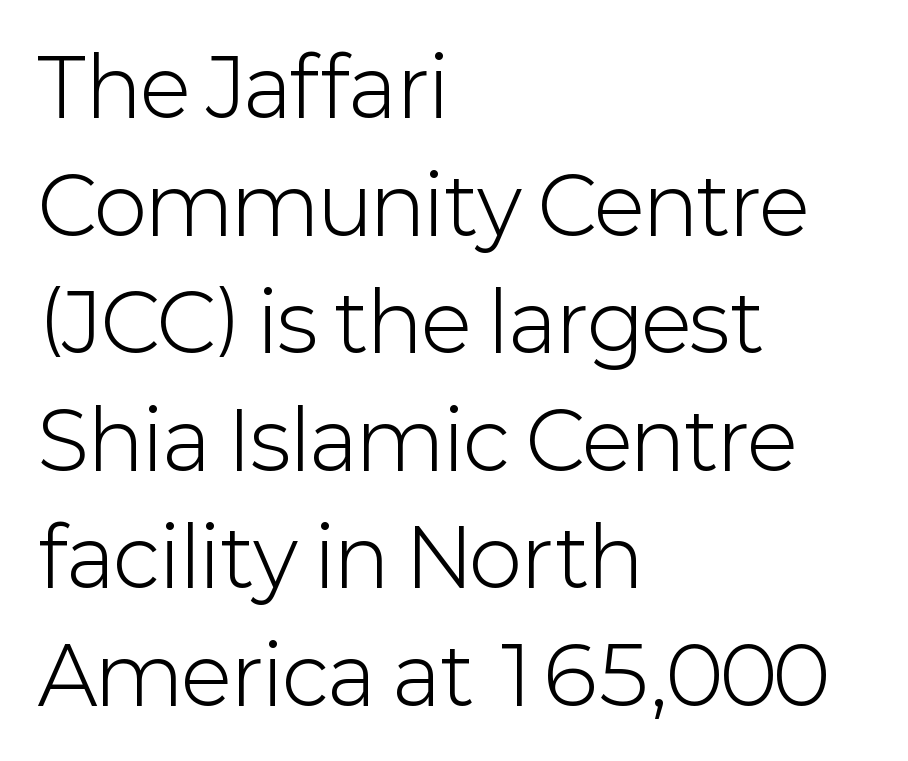
Plain, unruled lines of type. The rendering uses natural spacing where letterforms have individual widths. Quick note: not italic, upright. Normally led — the rows are evenly, conventionally spaced.
